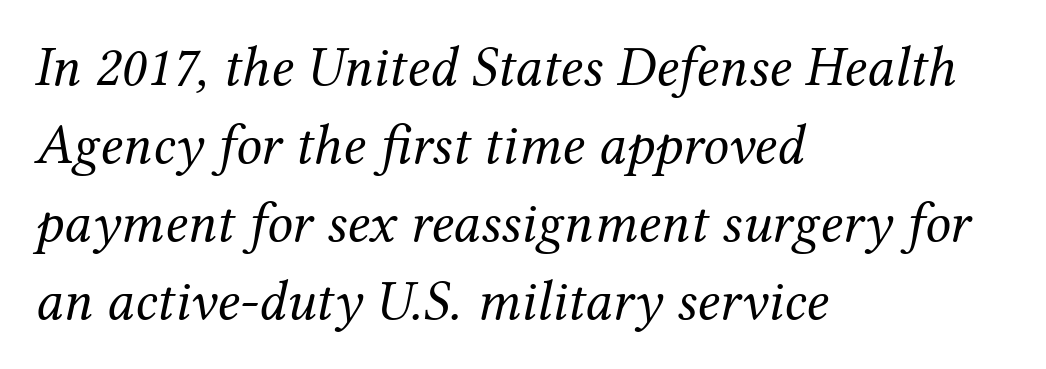
{"serif": "yes", "italic": "yes", "lean": "right", "slant_degrees": 12, "bold": "no", "weight": "regular", "width": "normal", "stroke_contrast": "medium", "x_height": "medium", "monospaced": "no", "underline": "no", "align": "left", "line_spacing": "normal", "line_spacing_ratio": 1.37, "letter_spacing": "normal", "letter_spacing_em": 0.0, "glyph_px": 57}
